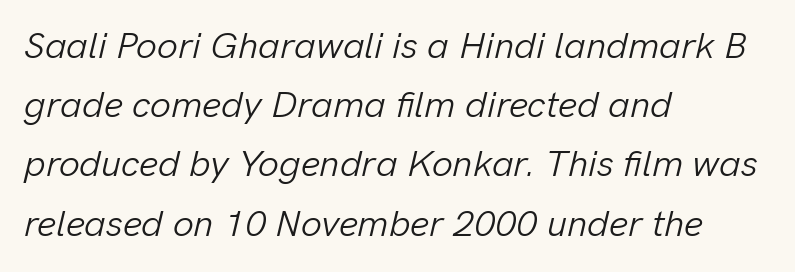
{"italic": "yes", "lean": "right", "slant_degrees": 13, "bold": "no", "weight": "light", "width": "normal", "stroke_contrast": "low", "x_height": "medium", "monospaced": "no", "underline": "no", "align": "left", "line_spacing": "normal", "line_spacing_ratio": 1.6, "letter_spacing": "normal", "letter_spacing_em": 0.0, "glyph_px": 37}
